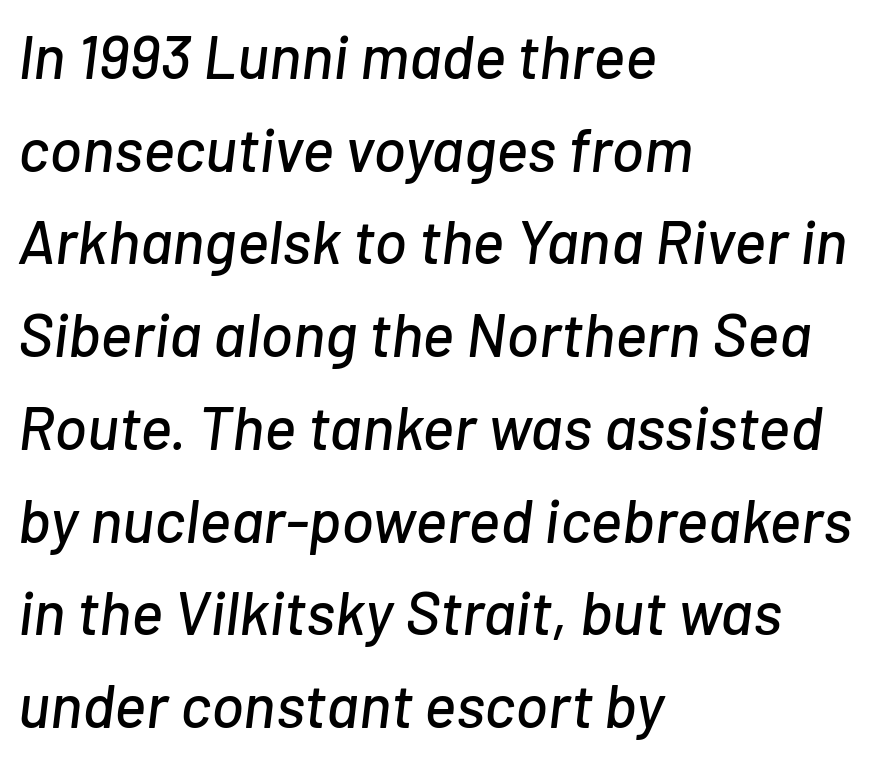
The image shows 61 px text type, italic (leaning right); set left-aligned, normal line spacing (1.52x), normal letter spacing, not underlined; low stroke contrast and a medium x-height.
